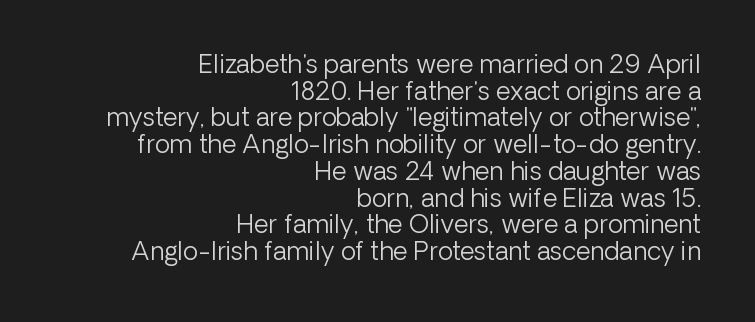
The image shows 25 px text type, upright; set right-aligned, tight line spacing (1.07x), normal letter spacing, not underlined.
